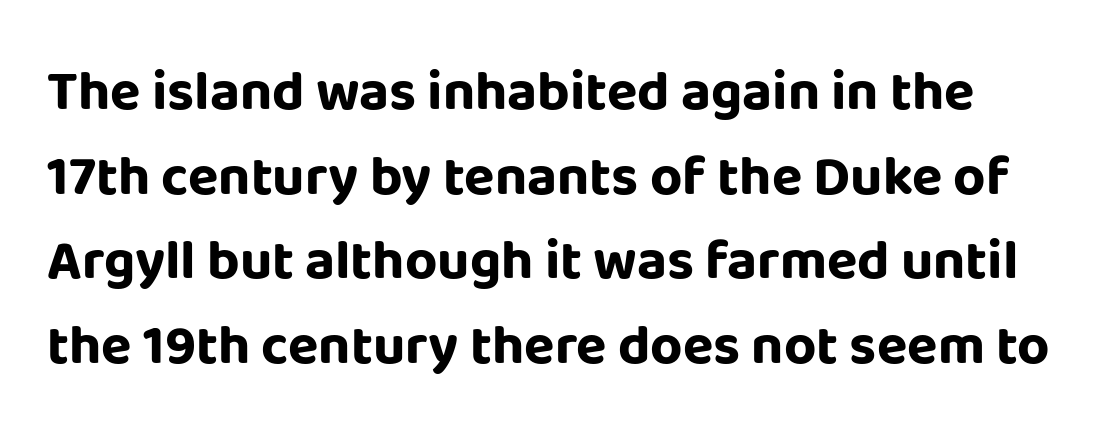
Q: Is the text bold? A: Yes.
Q: Is the text italic (slanted)? A: No, it is upright.
Q: Is the typeface a serif or a sans-serif typeface? A: Sans-serif.
Q: Is the text underlined? A: No.
Q: Is the spacing between letters normal or unusually wide? A: Normal.
Q: Is the spacing between lines tight, normal or loose? A: Normal.
Q: Width (condensed, normal, or wide)? A: Normal.
Q: Stroke contrast? A: Low.
Q: x-height? A: Large.
Q: Monospaced? A: No.
